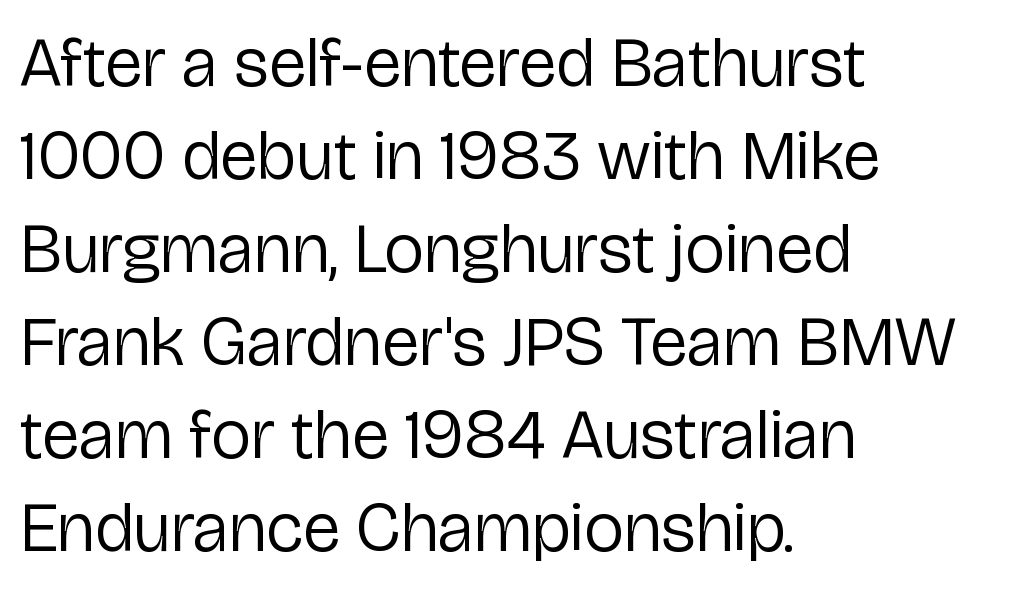
{"serif": "no", "italic": "no", "bold": "no", "weight": "regular", "width": "normal", "stroke_contrast": "low", "x_height": "medium", "monospaced": "no", "underline": "no", "align": "left", "line_spacing": "normal", "line_spacing_ratio": 1.33, "letter_spacing": "normal", "letter_spacing_em": 0.0, "glyph_px": 70}
